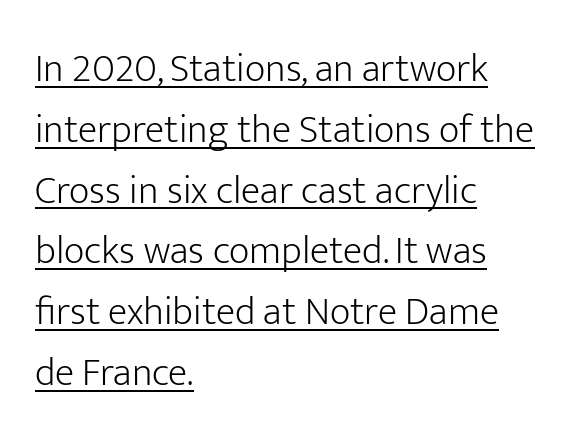
The lettering holds an erect, upright posture throughout. This sample keeps an unexceptional amount of space between lines. The paragraph shown leans on its left margin. A typesetter would call this proportional, since set widths differ per character.
